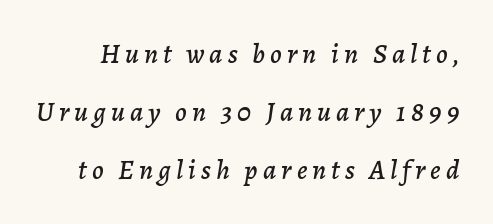
Here the designer chose a conventional face with non-uniform glyph widths. Type without underlining. Whoever set this chose breathing room over compactness in the vertical rhythm. There's an unmistakable incline to the writing here.
